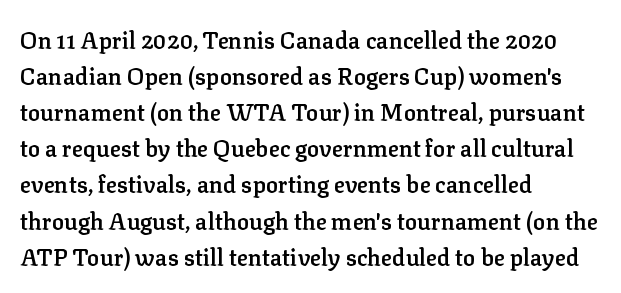
Q: Is the text bold? A: Semi-bold.
Q: Is the text italic (slanted)? A: No, it is upright.
Q: Is the text underlined? A: No.
Q: How is the paragraph aligned? A: Left-aligned.
Q: Is the spacing between letters normal or unusually wide? A: Normal.
Q: Is the spacing between lines tight, normal or loose? A: Normal.
